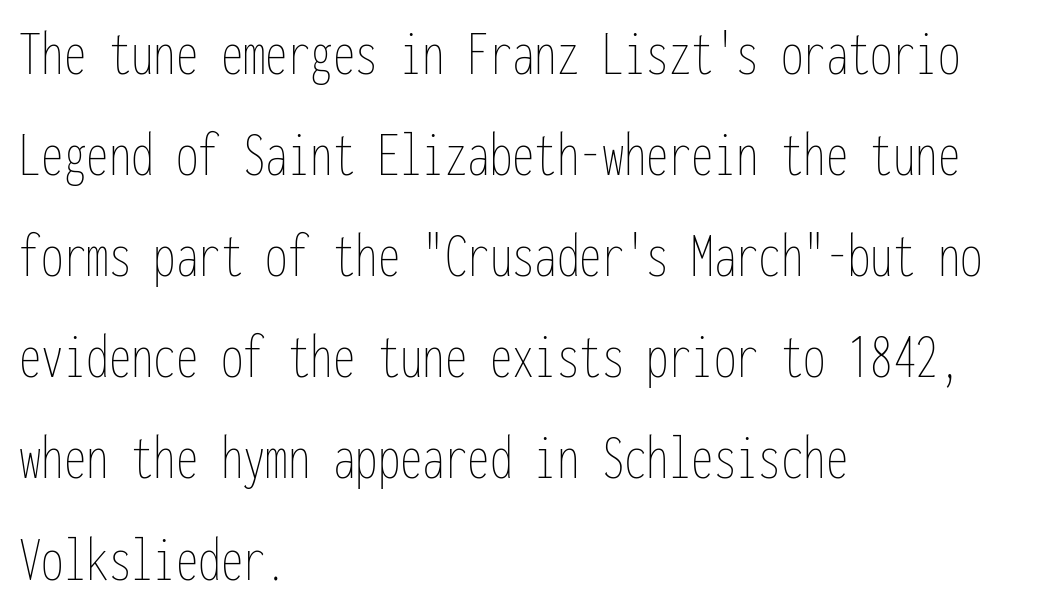
The image shows 64 px thin, condensed type, upright, monospaced; set left-aligned, normal line spacing (1.58x), normal letter spacing, not underlined; low stroke contrast and a medium x-height.
